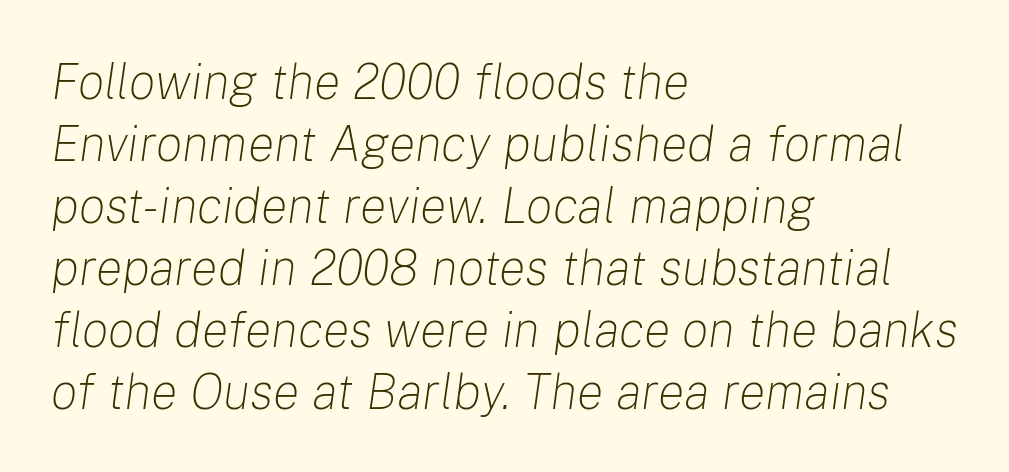
Q: Is the text bold? A: No.
Q: Is the text italic (slanted)? A: Yes, it leans right by about 8 degrees.
Q: Is the text underlined? A: No.
Q: How is the paragraph aligned? A: Left-aligned.
Q: Is the spacing between letters normal or unusually wide? A: Normal.
Q: Width (condensed, normal, or wide)? A: Normal.
Q: Stroke contrast? A: Low.
Q: x-height? A: Medium.
Q: Monospaced? A: No.
